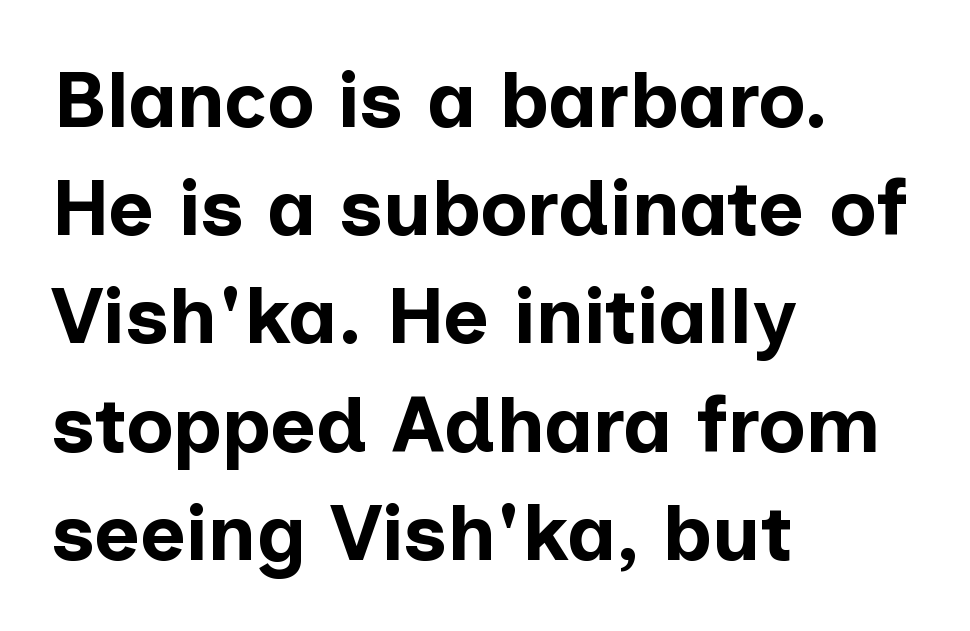
The image shows 79 px bold sans-serif type, upright; set left-aligned, normal line spacing (1.37x), normal letter spacing, not underlined; low stroke contrast and a medium x-height.
